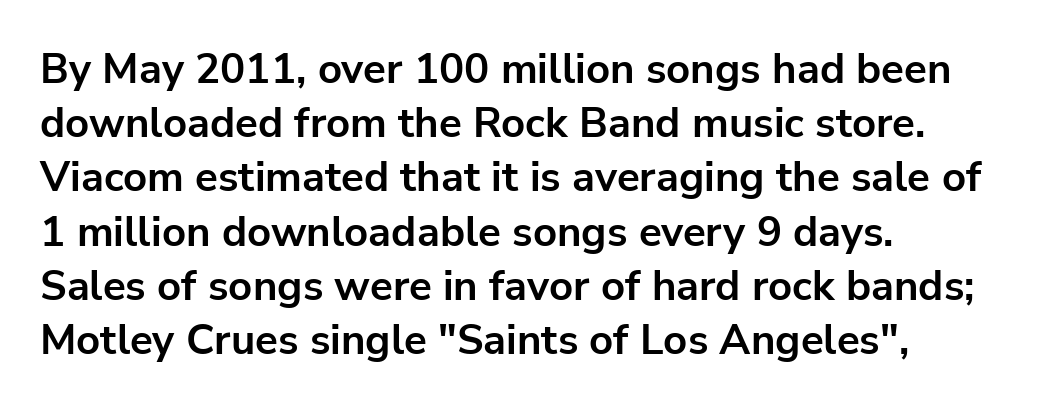
{"serif": "no", "italic": "no", "bold": "yes", "weight": "bold", "width": "normal", "stroke_contrast": "low", "x_height": "medium", "monospaced": "no", "underline": "no", "align": "left", "line_spacing": "normal", "line_spacing_ratio": 1.29, "letter_spacing": "normal", "letter_spacing_em": 0.0, "glyph_px": 42}
